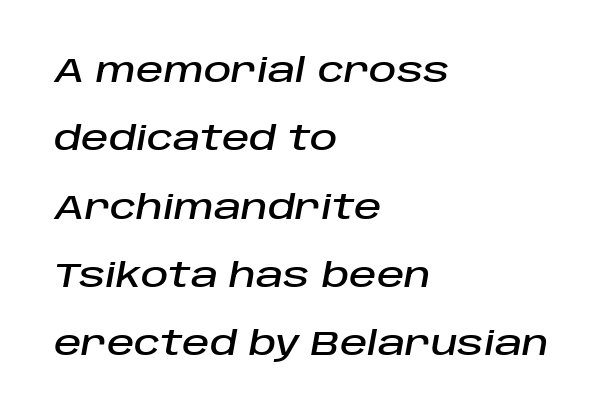
The image shows 34 px text type, italic (leaning right); set left-aligned, loose line spacing (2.01x), normal letter spacing, not underlined; low stroke contrast and a large x-height.
